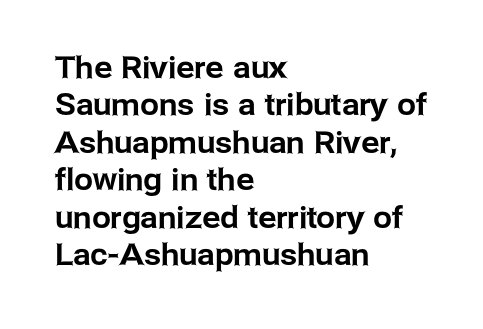
One-word summary of the alignment: left. You can tell it's not italic because the verticals are truly vertical. Bare-footed words on every line. This rendering employs a face without finishing strokes, i.e., a sans-serif. Compared with typical paragraphs, the rows here are spaced about the same. The line texture is even and compact thanks to regular tracking.
